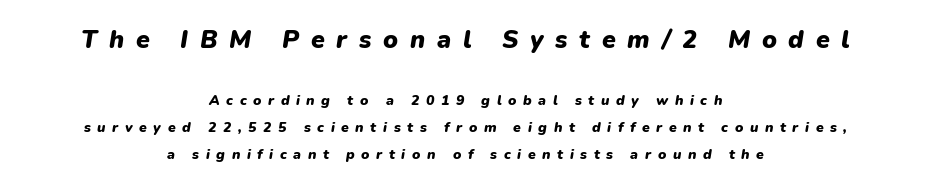
Q: Is the text bold? A: Yes.
Q: Is the text italic (slanted)? A: Yes, it leans right by about 9 degrees.
Q: Is the text underlined? A: No.
Q: How is the paragraph aligned? A: Centered.
Q: Is the spacing between letters normal or unusually wide? A: Unusually wide.
Q: Is the spacing between lines tight, normal or loose? A: Loose.
Q: Which block of text is set in a larger size, the first (top) or the second (bottom)? A: The first (top) one.
